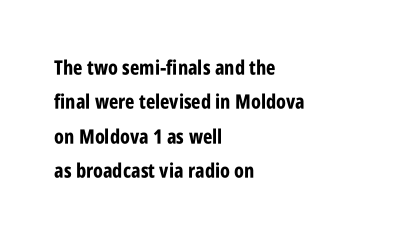
The lines in this sample share a left origin and differ only in where they stop. Check the space under the baseline: it is left empty. The horizontal fit of the characters is conventional and even. Typographic density is high because the face is bold. Tall strokes in this sample are plumb rather than angled.
